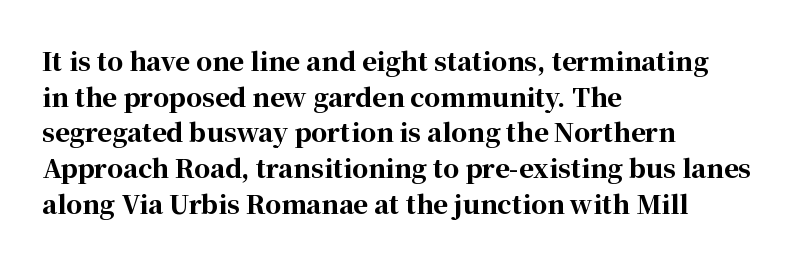
This rendering leaves character spacing at its baseline value. Any mark beneath the type? The region is blank. This is roman type, the default non-slanted kind. Pretty heavy lettering here — definitely bold. Notice how descenders clear the ascenders below comfortably — that's standard leading. All the whitespace from short lines collects on the right.
